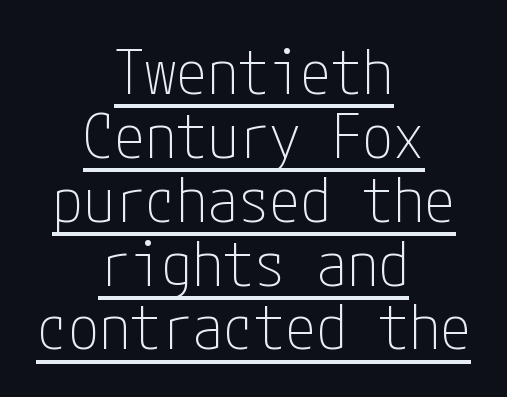
The image shows 62 px thin, condensed sans-serif type, upright; set centered, tight line spacing (1.03x), normal letter spacing, underlined; low stroke contrast and a medium x-height.
